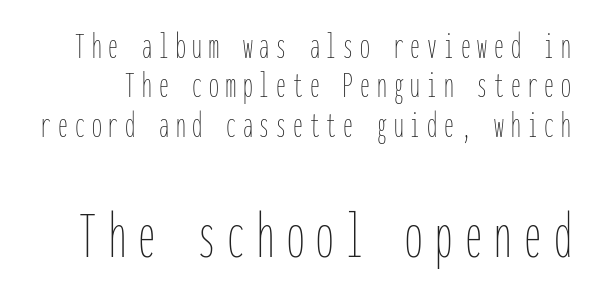
{"italic": "no", "bold": "no", "weight": "thin", "width": "condensed", "stroke_contrast": "low", "x_height": "medium", "monospaced": "yes", "underline": "no", "line_spacing": "tight", "line_spacing_ratio": 1.01, "larger_block": "second", "size_ratio": 1.77, "glyph_px": 69}
